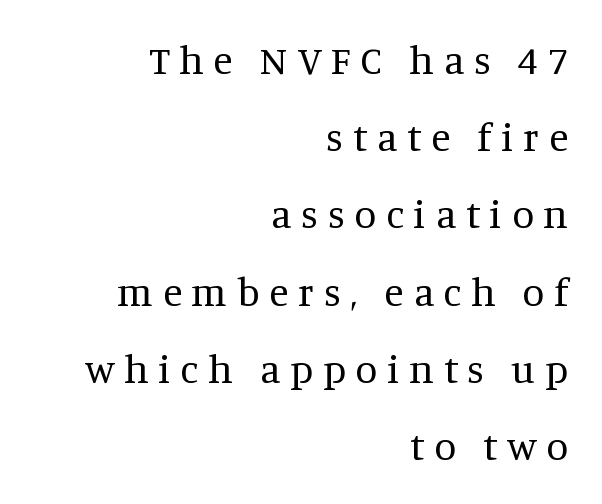
Q: Is the text bold? A: No.
Q: Is the text italic (slanted)? A: No, it is upright.
Q: Is the typeface a serif or a sans-serif typeface? A: Serif.
Q: Is the text underlined? A: No.
Q: How is the paragraph aligned? A: Right-aligned.
Q: Is the spacing between letters normal or unusually wide? A: Unusually wide.
Q: Is the spacing between lines tight, normal or loose? A: Loose.
Q: Width (condensed, normal, or wide)? A: Normal.
Q: Stroke contrast? A: Medium.
Q: x-height? A: Large.
Q: Monospaced? A: No.
